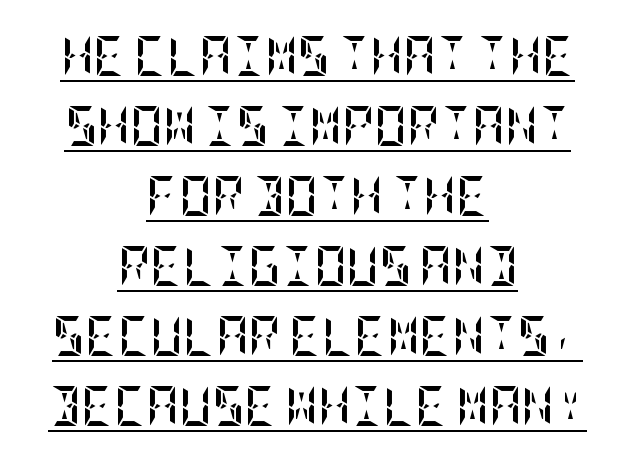
Inter-character spacing is left at the font's built-in metrics. The compositor balanced each line on the midline. The lettering holds an erect, upright posture throughout. Chunky letters — that's bold for sure. Caption: lettering with a line underneath.
